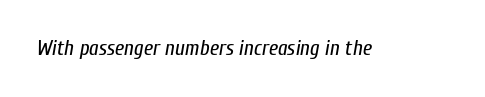
The image shows 21 px text type, italic (leaning right); set normal letter spacing, not underlined.
